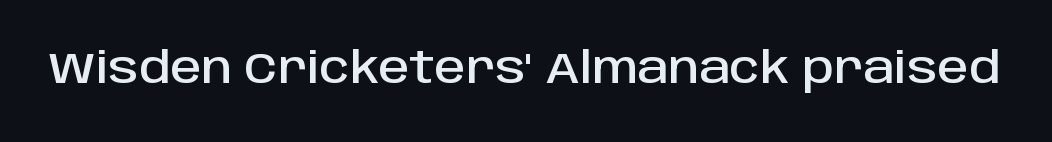
Q: Is the text italic (slanted)? A: No, it is upright.
Q: Is the typeface a serif or a sans-serif typeface? A: Sans-serif.
Q: Is the text underlined? A: No.
Q: Is the spacing between letters normal or unusually wide? A: Normal.
Q: Width (condensed, normal, or wide)? A: Normal.
Q: Stroke contrast? A: Low.
Q: x-height? A: Large.
Q: Monospaced? A: No.
